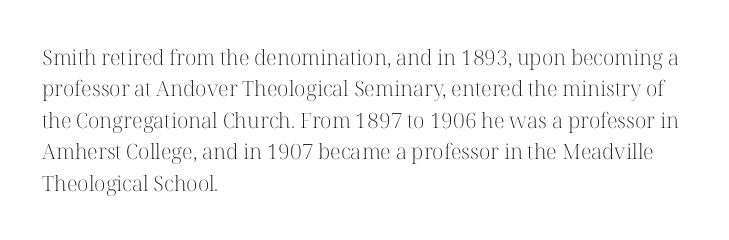
{"italic": "no", "bold": "no", "underline": "no", "align": "left", "line_spacing": "normal", "line_spacing_ratio": 1.5, "letter_spacing": "normal", "letter_spacing_em": 0.0, "glyph_px": 21}
